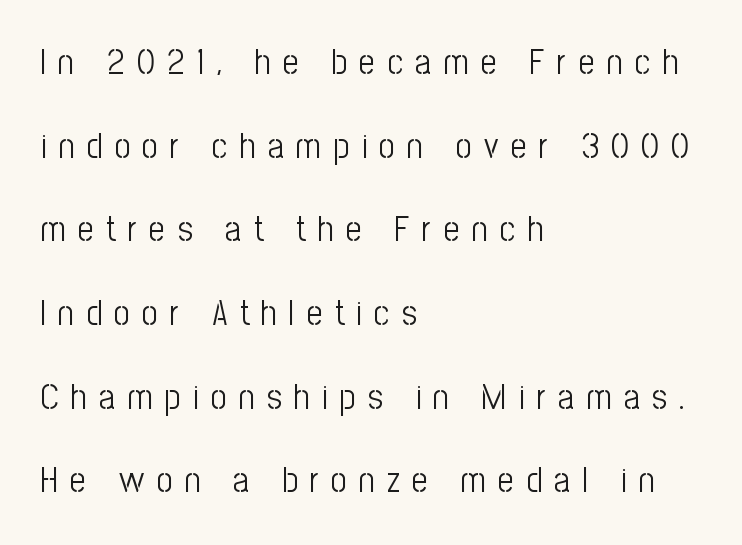
The image shows 35 px light, condensed sans-serif type, upright; set left-aligned, loose line spacing (2.39x), unusually wide letter spacing (+0.35 em), not underlined; low stroke contrast and a medium x-height.
